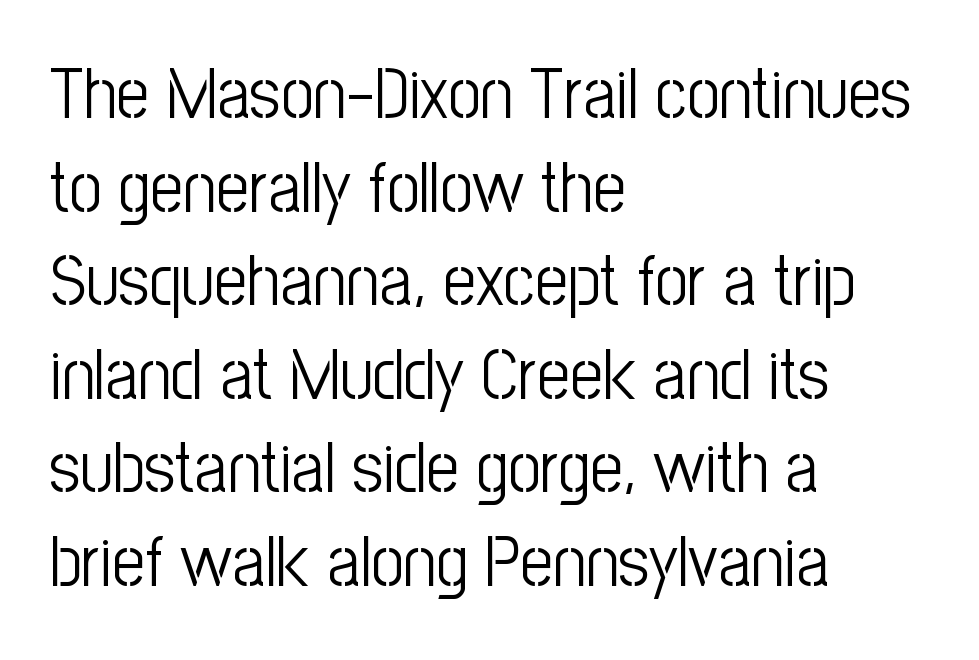
Q: Is the text bold? A: No.
Q: Is the text italic (slanted)? A: No, it is upright.
Q: Is the typeface a serif or a sans-serif typeface? A: Sans-serif.
Q: Is the text underlined? A: No.
Q: How is the paragraph aligned? A: Left-aligned.
Q: Is the spacing between letters normal or unusually wide? A: Normal.
Q: Is the spacing between lines tight, normal or loose? A: Normal.
Q: Width (condensed, normal, or wide)? A: Condensed.
Q: Stroke contrast? A: Low.
Q: x-height? A: Medium.
Q: Monospaced? A: No.
